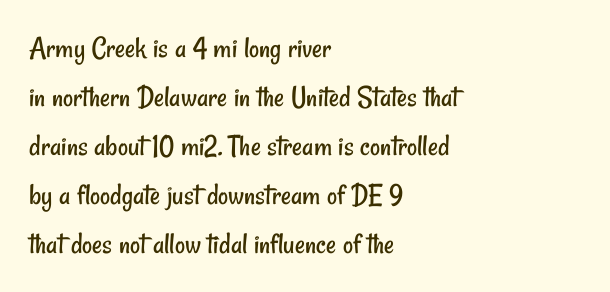
The image shows 31 px regular-weight, condensed sans-serif type; set left-aligned, normal line spacing (1.58x), normal letter spacing, not underlined; low stroke contrast and a small x-height.
